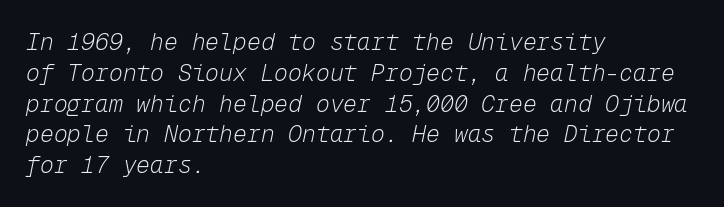
{"italic": "yes", "lean": "right", "slant_degrees": 12, "bold": "no", "underline": "no", "align": "left", "line_spacing": "normal", "line_spacing_ratio": 1.34, "letter_spacing": "normal", "letter_spacing_em": 0.0, "glyph_px": 23}
